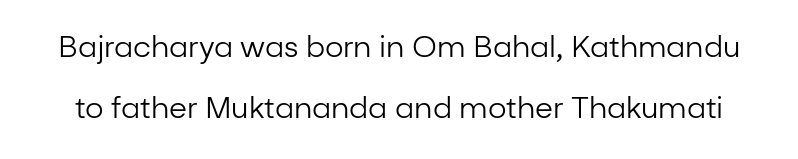
{"serif": "no", "italic": "no", "bold": "no", "weight": "regular", "width": "normal", "stroke_contrast": "low", "x_height": "medium", "monospaced": "no", "underline": "no", "line_spacing": "loose", "line_spacing_ratio": 2.09, "letter_spacing": "normal", "letter_spacing_em": 0.0, "glyph_px": 29}
